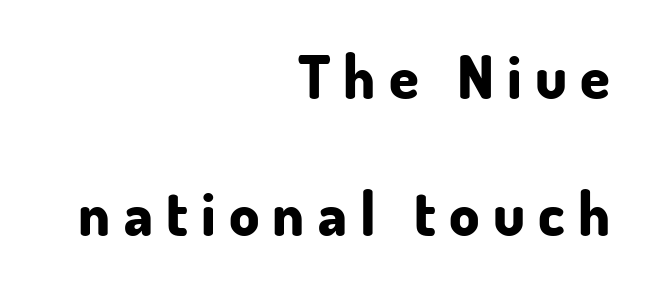
Q: Is the text bold? A: Yes.
Q: Is the text italic (slanted)? A: No, it is upright.
Q: Is the typeface a serif or a sans-serif typeface? A: Sans-serif.
Q: Is the text underlined? A: No.
Q: How is the paragraph aligned? A: Right-aligned.
Q: Is the spacing between letters normal or unusually wide? A: Unusually wide.
Q: Is the spacing between lines tight, normal or loose? A: Loose.
Q: Width (condensed, normal, or wide)? A: Normal.
Q: Stroke contrast? A: Low.
Q: x-height? A: Small.
Q: Monospaced? A: No.
